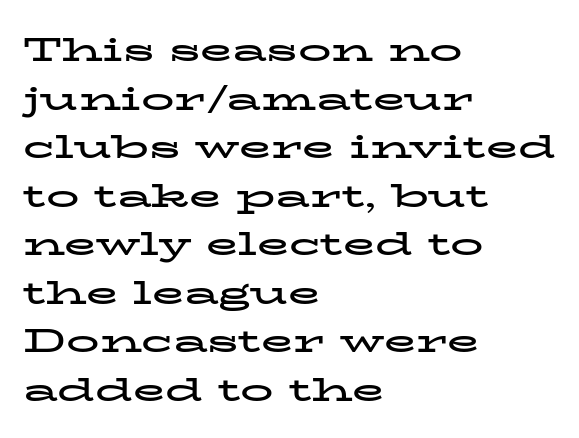
{"serif": "yes", "italic": "no", "bold": "yes", "weight": "bold", "width": "wide", "stroke_contrast": "low", "x_height": "medium", "monospaced": "no", "underline": "no", "align": "left", "line_spacing": "normal", "line_spacing_ratio": 1.47, "letter_spacing": "normal", "letter_spacing_em": 0.0, "glyph_px": 33}
